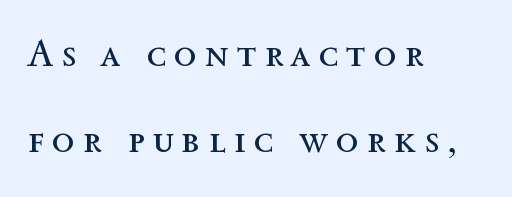
How are the letters spaced? Widely, with obvious added tracking. Think of a printed novel: that variable character pitch is what you see here. The typography opts for an upright posture over an oblique one. Descender tails drop into unmarked territory.
